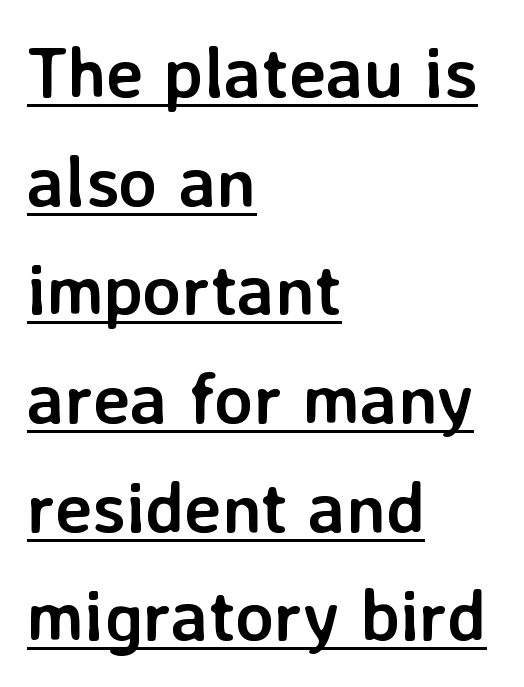
Q: Is the text bold? A: Yes.
Q: Is the text italic (slanted)? A: No, it is upright.
Q: Is the typeface a serif or a sans-serif typeface? A: Sans-serif.
Q: Is the text underlined? A: Yes.
Q: How is the paragraph aligned? A: Left-aligned.
Q: Is the spacing between letters normal or unusually wide? A: Normal.
Q: Is the spacing between lines tight, normal or loose? A: Normal.
Q: Width (condensed, normal, or wide)? A: Normal.
Q: Stroke contrast? A: Low.
Q: x-height? A: Medium.
Q: Monospaced? A: No.
